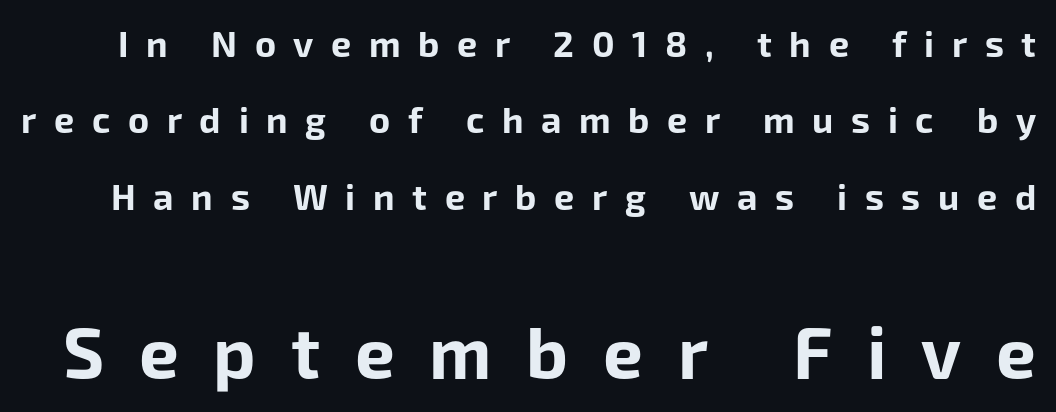
{"serif": "no", "italic": "no", "bold": "yes", "weight": "bold", "width": "normal", "stroke_contrast": "low", "x_height": "medium", "monospaced": "no", "underline": "no", "line_spacing": "loose", "line_spacing_ratio": 2.12, "letter_spacing": "wide", "letter_spacing_em": 0.49, "larger_block": "second", "size_ratio": 1.97, "glyph_px": 71}
